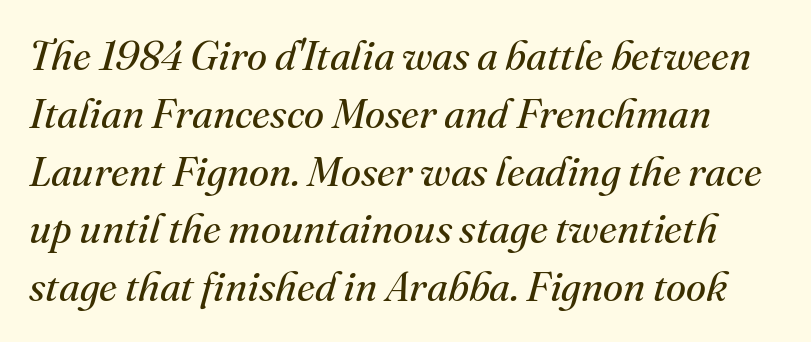
The type is set solid horizontally, with unmodified tracking. Looks like regular typesetting: each glyph gets only the width it needs. Is the type slanted? Yes — the strokes lean at a clear angle. How would I describe the line gaps? Plain and ordinary.
